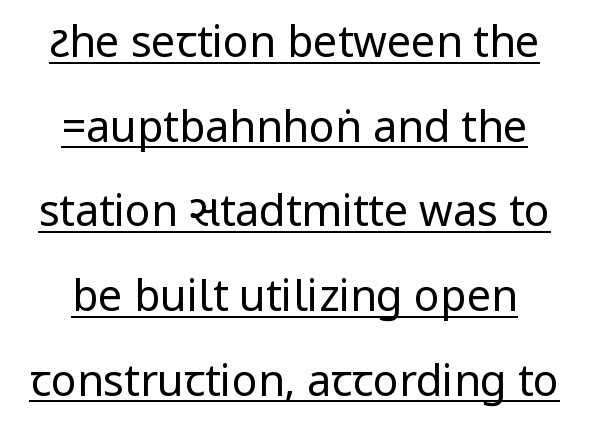
{"serif": "no", "italic": "no", "bold": "no", "weight": "regular", "width": "condensed", "stroke_contrast": "low", "underline": "yes", "align": "center", "line_spacing": "loose", "line_spacing_ratio": 1.97, "letter_spacing": "normal", "letter_spacing_em": 0.0, "glyph_px": 43}
